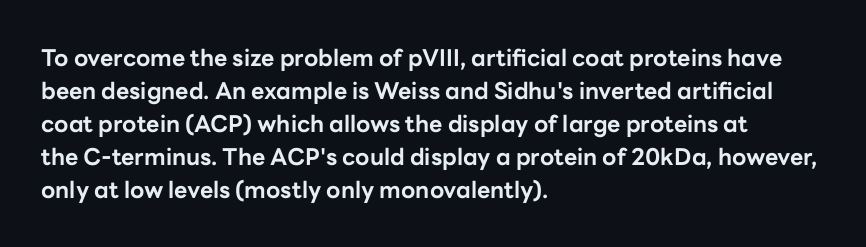
The image shows 23 px bold type, upright; set left-aligned, normal line spacing (1.44x), normal letter spacing, not underlined.
